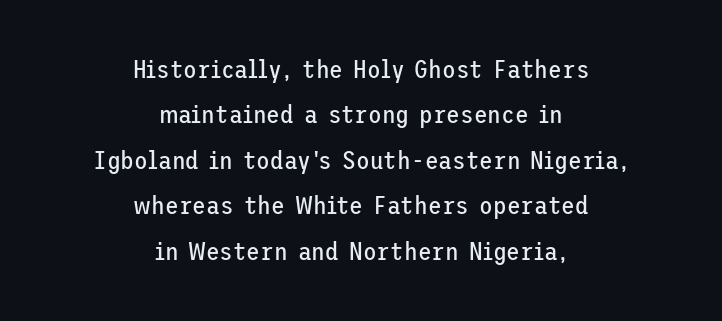
{"italic": "no", "bold": "no", "underline": "no", "align": "center", "line_spacing_ratio": 1.82, "letter_spacing": "normal", "letter_spacing_em": 0.0, "glyph_px": 25}
